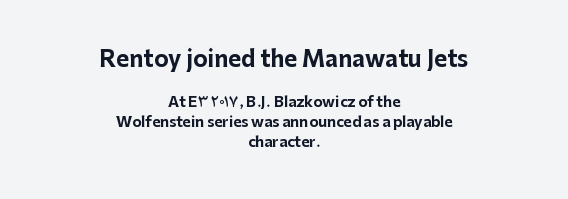
Line starts and ends both wander, symmetrically. Whoever set this made the first block the dominant, larger element. Students, note that the glyphs here touch the page at normal intervals. Lines of text with bare space underneath. Stroke thickness is high; the sample reads as a true bold. Evenly set lines give the paragraph a standard silhouette.
